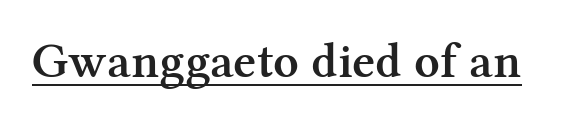
The image shows 50 px semibold serif type, upright; set normal letter spacing, underlined; medium stroke contrast and a medium x-height.
